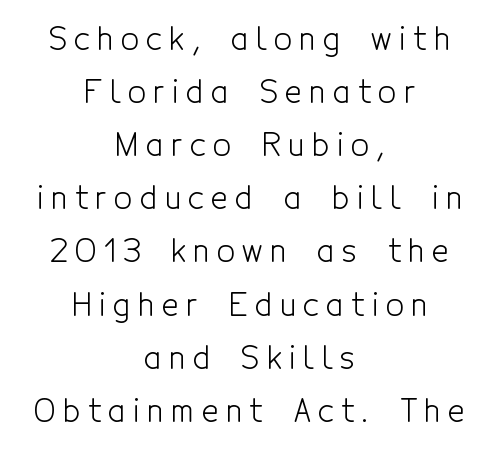
Q: Is the text bold? A: No.
Q: Is the text italic (slanted)? A: No, it is upright.
Q: Is the typeface a serif or a sans-serif typeface? A: Sans-serif.
Q: Is the text underlined? A: No.
Q: How is the paragraph aligned? A: Centered.
Q: Is the spacing between letters normal or unusually wide? A: Unusually wide.
Q: Is the spacing between lines tight, normal or loose? A: Normal.
Q: Width (condensed, normal, or wide)? A: Condensed.
Q: x-height? A: Medium.
Q: Monospaced? A: No.
